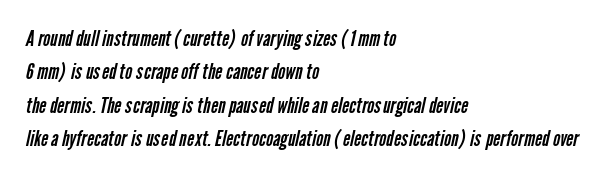
The rendering uses a moderate line-height, typical for paragraphs. Each row of text sits above clean, open space. Stroke mass is kept to a normal reading level or below. One-word summary of the alignment: left. Default kerning and tracking; the words read as compact shapes.
